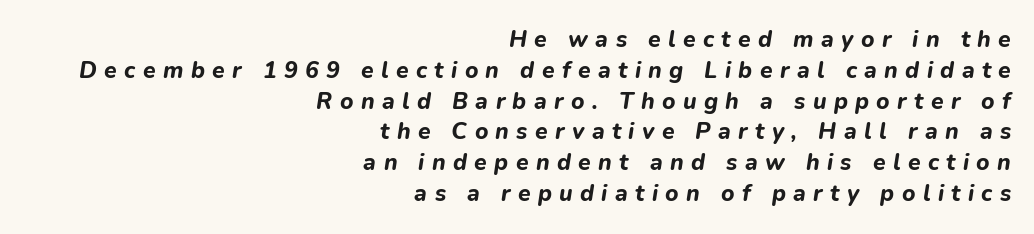
Caption: multi-line text, flush right, ragged left. This is oblique type, the kind used for emphasis or titles. Tracking value appears strongly positive — letters spread wide. Caption: bold face, heavy strokes. Quick note: interline space is typical.
